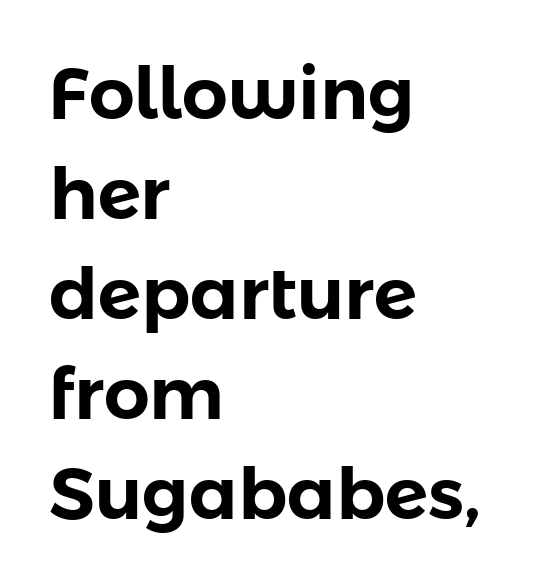
The image shows 72 px sans-serif type, upright; set left-aligned, normal line spacing (1.39x), normal letter spacing, not underlined; low stroke contrast and a medium x-height.
